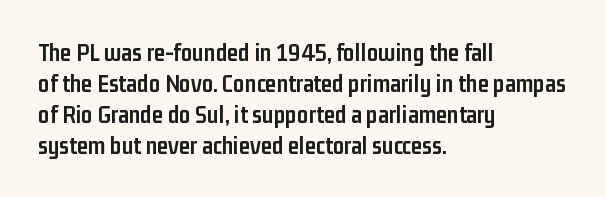
The image shows 25 px bold type, upright; set left-aligned, line spacing 1.24x, normal letter spacing, not underlined.
